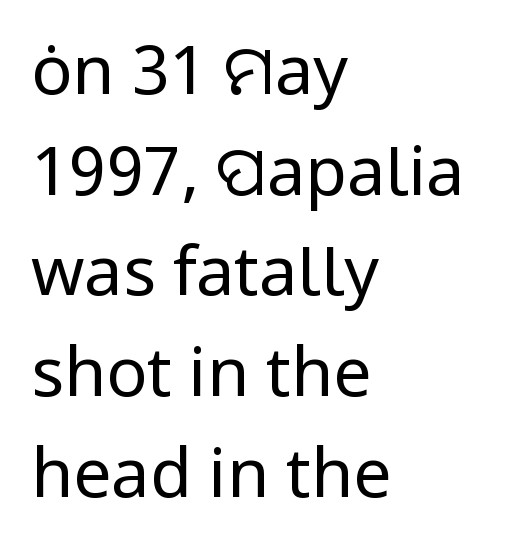
The image shows 68 px regular-weight sans-serif type, upright; set left-aligned, normal line spacing (1.48x), normal letter spacing, not underlined; low stroke contrast and a medium x-height.
